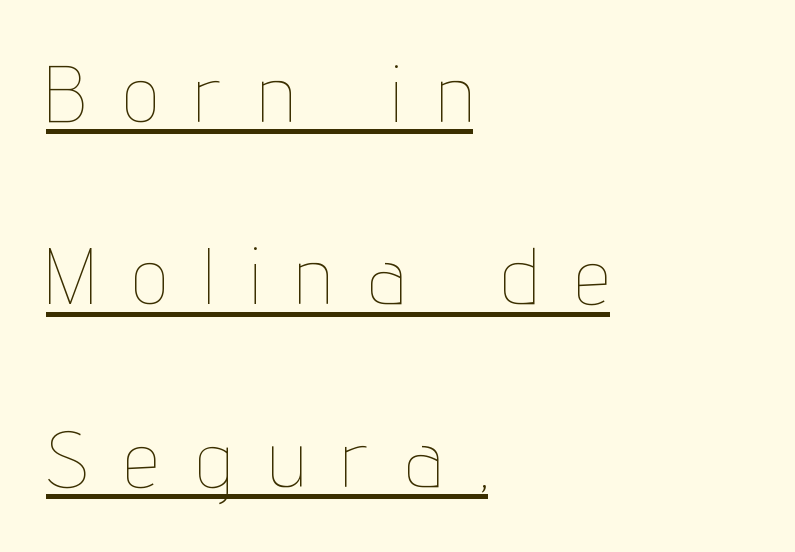
The image shows 79 px thin, condensed type, upright; set left-aligned, loose line spacing (2.31x), unusually wide letter spacing (+0.48 em), underlined; low stroke contrast and a medium x-height.
